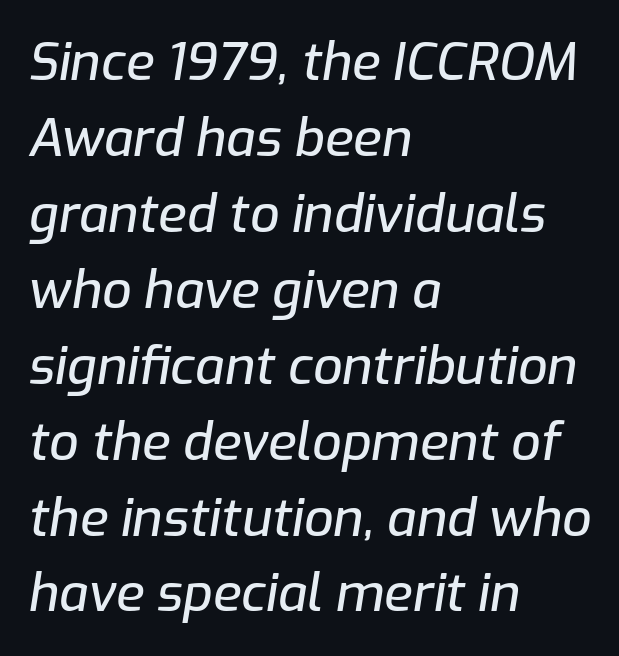
The image shows 52 px text type, italic (leaning right); set left-aligned, normal line spacing (1.46x), normal letter spacing, not underlined; low stroke contrast and a medium x-height.
